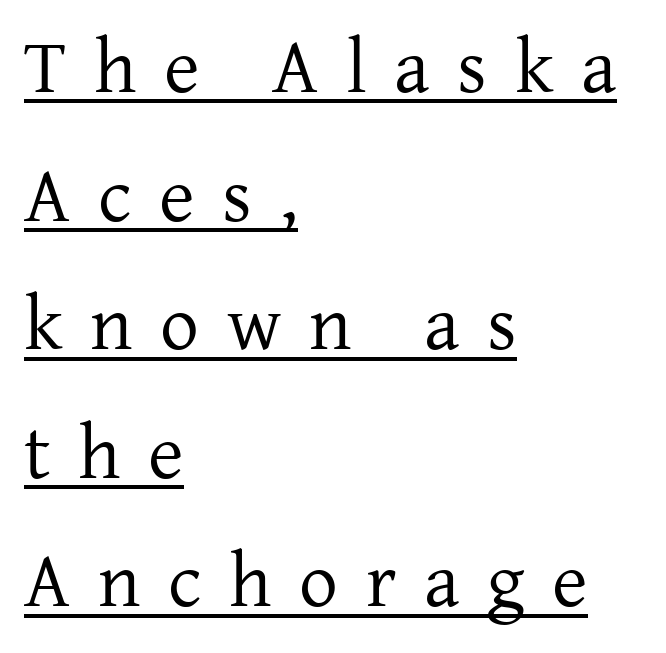
Q: Is the text bold? A: No.
Q: Is the text italic (slanted)? A: No, it is upright.
Q: Is the typeface a serif or a sans-serif typeface? A: Serif.
Q: Is the text underlined? A: Yes.
Q: How is the paragraph aligned? A: Left-aligned.
Q: Is the spacing between letters normal or unusually wide? A: Unusually wide.
Q: Is the spacing between lines tight, normal or loose? A: Normal.
Q: Width (condensed, normal, or wide)? A: Normal.
Q: Stroke contrast? A: Low.
Q: x-height? A: Medium.
Q: Monospaced? A: No.
